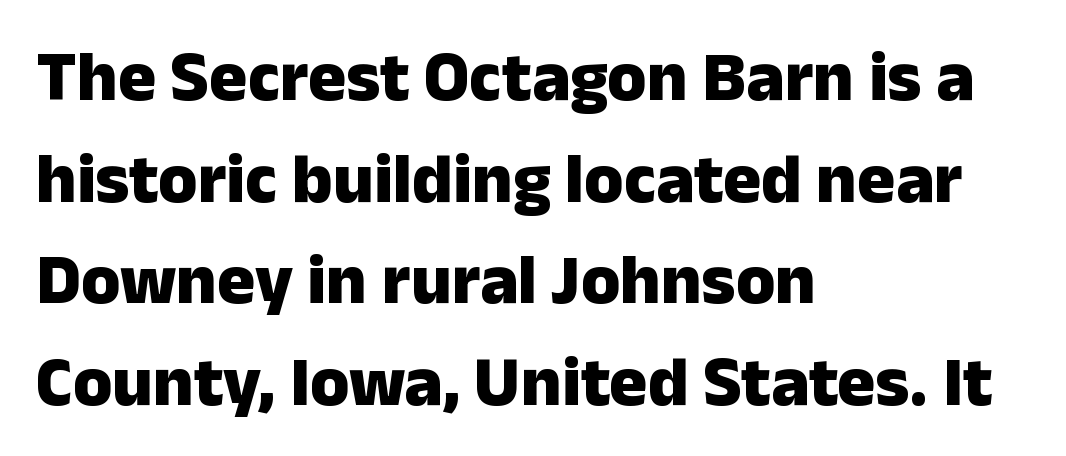
Visually the block forms a straight wall on the left and a jagged coastline on the right. What stands out about the letter spacing? Nothing — it is the standard amount. Normally led — the rows are evenly, conventionally spaced. The space directly below the letters is spotless.
